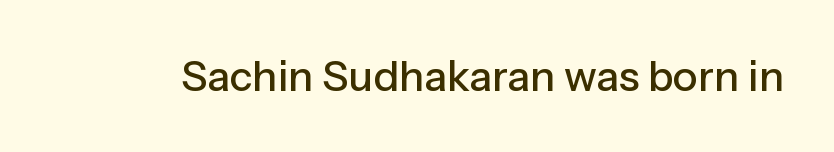
{"serif": "no", "italic": "no", "width": "normal", "stroke_contrast": "low", "x_height": "medium", "monospaced": "no", "underline": "no", "letter_spacing": "normal", "letter_spacing_em": 0.0, "glyph_px": 42}
